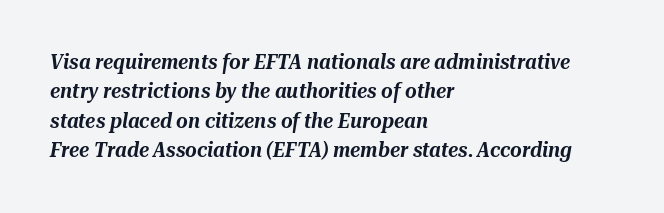
Rule under the text: the space is simply empty. Layout note: lines flush left. The type is set solid horizontally, with unmodified tracking. Characters are canted at an angle relative to the baseline's perpendicular. Baseline-to-baseline distance is the conventional proportion of letter height.
